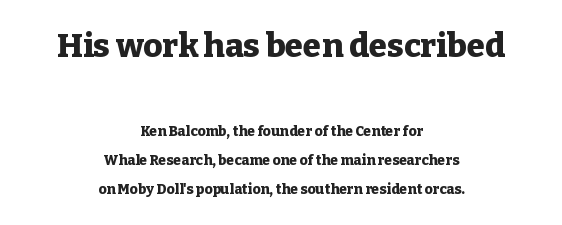
{"serif": "yes", "italic": "no", "bold": "yes", "weight": "heavy", "width": "normal", "stroke_contrast": "low", "x_height": "medium", "monospaced": "no", "underline": "no", "align": "center", "line_spacing": "loose", "line_spacing_ratio": 2.1, "letter_spacing": "normal", "letter_spacing_em": 0.0, "larger_block": "first", "size_ratio": 2.36, "glyph_px": 33}
